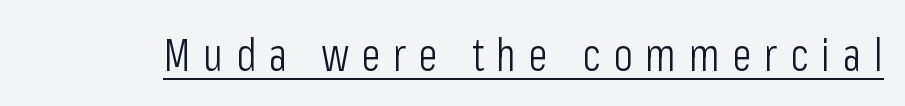
Q: Is the text bold? A: No.
Q: Is the text italic (slanted)? A: No, it is upright.
Q: Is the typeface a serif or a sans-serif typeface? A: Sans-serif.
Q: Is the text underlined? A: Yes.
Q: Is the spacing between letters normal or unusually wide? A: Unusually wide.
Q: Width (condensed, normal, or wide)? A: Condensed.
Q: Stroke contrast? A: Low.
Q: x-height? A: Medium.
Q: Monospaced? A: No.
